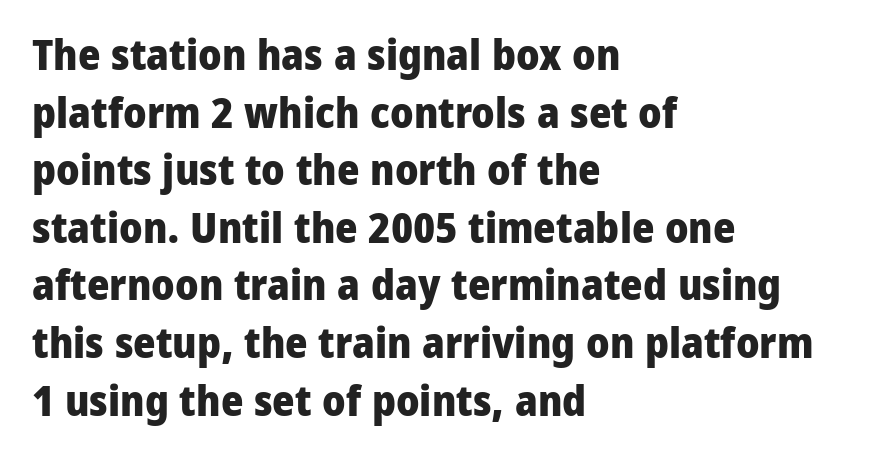
Look at the stroke-to-counter ratio: heavy, a bold. The lines sit at an ordinary, default distance from one another. Rendered with straight, roman letterforms. Standard letterfit; no display-style spreading of the glyphs. Descenders are the only things crossing below the line. The passage is arranged the way most books set body copy — flush left.
